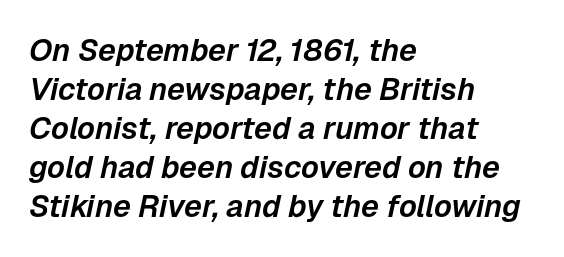
Q: Is the text italic (slanted)? A: Yes, it leans right by about 12 degrees.
Q: Is the text underlined? A: No.
Q: How is the paragraph aligned? A: Left-aligned.
Q: Is the spacing between letters normal or unusually wide? A: Normal.
Q: Is the spacing between lines tight, normal or loose? A: Normal.
Q: Width (condensed, normal, or wide)? A: Normal.
Q: Stroke contrast? A: Low.
Q: x-height? A: Medium.
Q: Monospaced? A: No.
